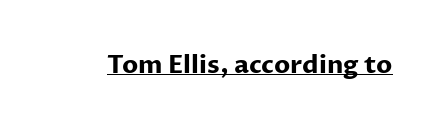
The face used here appears with an underline applied. Nope, not italic — everything's standing straight. This is heavy type, rendered in bold. Nobody touched the tracking dial on this one.
